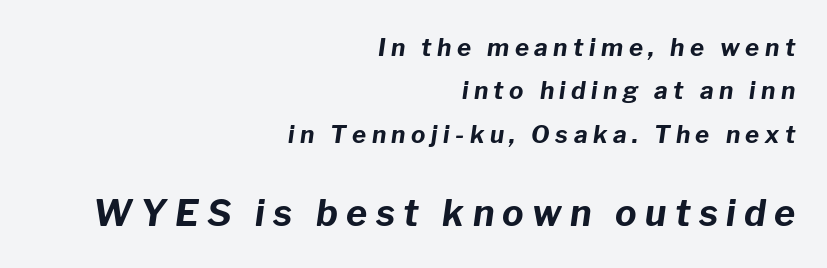
Q: Is the text bold? A: Yes.
Q: Is the text italic (slanted)? A: Yes, it leans right by about 8 degrees.
Q: Is the text underlined? A: No.
Q: How is the paragraph aligned? A: Right-aligned.
Q: Is the spacing between letters normal or unusually wide? A: Unusually wide.
Q: Which block of text is set in a larger size, the first (top) or the second (bottom)? A: The second (bottom) one.
Q: Width (condensed, normal, or wide)? A: Normal.
Q: Stroke contrast? A: Low.
Q: x-height? A: Medium.
Q: Monospaced? A: No.
